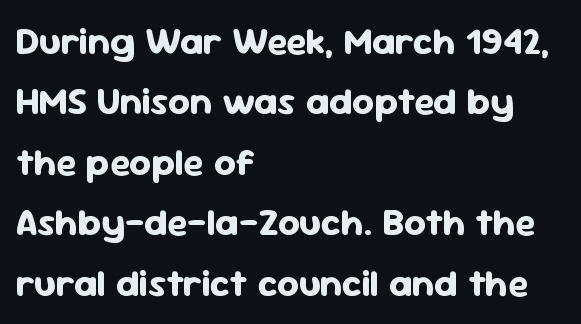
The image shows 38 px bold sans-serif type, upright; set left-aligned, normal line spacing (1.59x), normal letter spacing, not underlined; low stroke contrast and a medium x-height.
